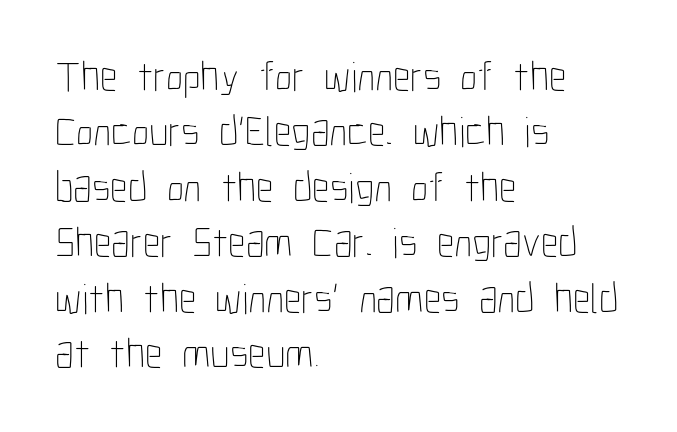
The lettering holds an erect, upright posture throughout. Beneath every word, the page is bare. The lines sit at an ordinary, default distance from one another. There is no visible air inserted between adjacent glyphs. The passage shown is not bold in any degree. These lines are rendered in a variable-pitch font.
